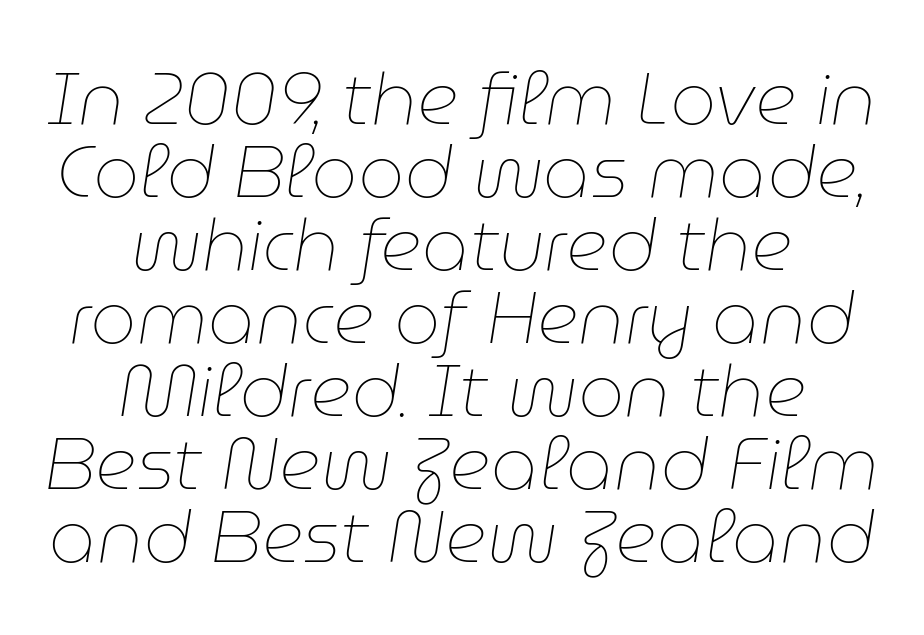
The image shows 73 px thin type, italic (leaning right); set centered, tight line spacing (1.0x), normal letter spacing, not underlined; low stroke contrast and a medium x-height.
